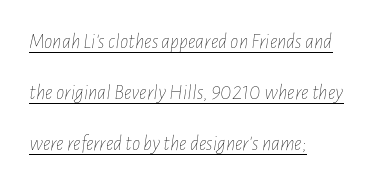
{"italic": "yes", "lean": "right", "slant_degrees": 7, "bold": "no", "underline": "yes", "align": "left", "line_spacing": "loose", "line_spacing_ratio": 2.43, "letter_spacing": "normal", "letter_spacing_em": 0.0, "glyph_px": 21}
